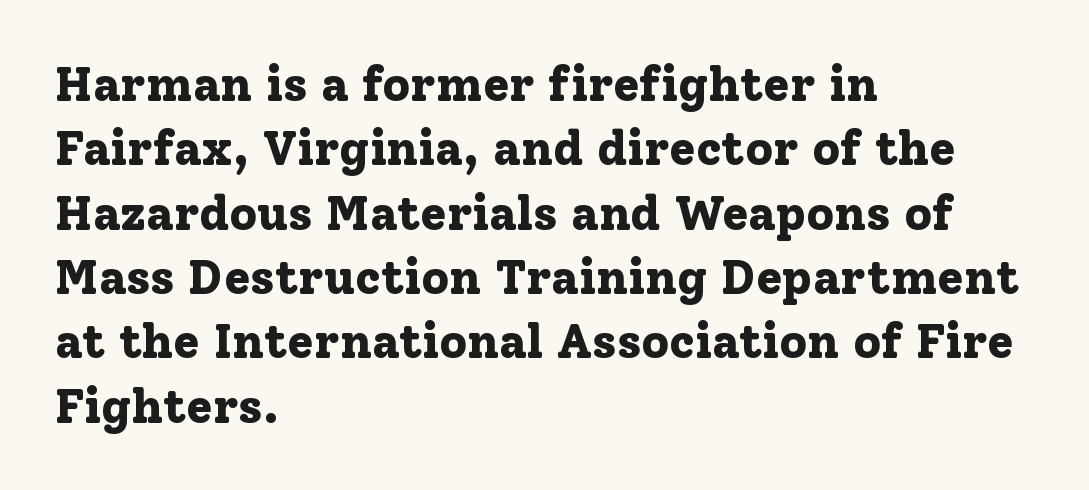
Each letter keeps its own natural width here, so spacing adapts to shape. Students, this is bold: see how much ink each stroke carries. This sample uses plain, unmodified letter spacing. Quick note: interline space is typical. These lines are composed in type with serifs. A roman cut, with each character standing at attention.
